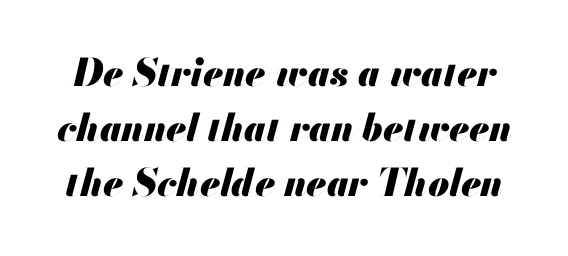
Q: Is the text bold? A: Yes.
Q: Is the text italic (slanted)? A: Yes, it leans right by about 13 degrees.
Q: Is the text underlined? A: No.
Q: Is the spacing between letters normal or unusually wide? A: Normal.
Q: Is the spacing between lines tight, normal or loose? A: Normal.
Q: Width (condensed, normal, or wide)? A: Normal.
Q: Stroke contrast? A: Medium.
Q: x-height? A: Small.
Q: Monospaced? A: No.
